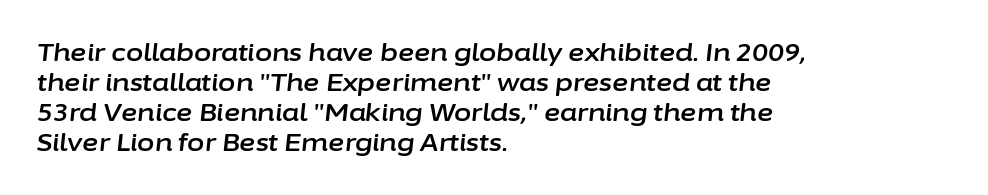
Q: Is the text italic (slanted)? A: Yes, it leans right by about 6 degrees.
Q: Is the text underlined? A: No.
Q: How is the paragraph aligned? A: Left-aligned.
Q: Is the spacing between letters normal or unusually wide? A: Normal.
